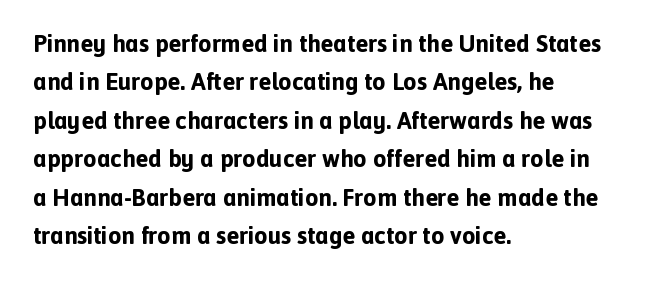
Q: Is the text bold? A: Yes.
Q: Is the text italic (slanted)? A: No, it is upright.
Q: Is the text underlined? A: No.
Q: How is the paragraph aligned? A: Left-aligned.
Q: Is the spacing between letters normal or unusually wide? A: Normal.
Q: Is the spacing between lines tight, normal or loose? A: Normal.
